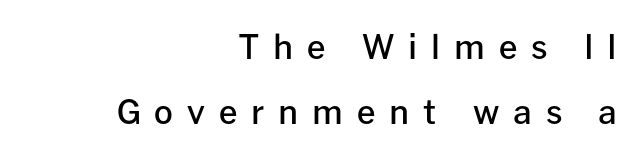
The image shows 33 px semibold sans-serif type, upright; set right-aligned, loose line spacing (1.98x), unusually wide letter spacing (+0.42 em), not underlined; low stroke contrast and a medium x-height.
